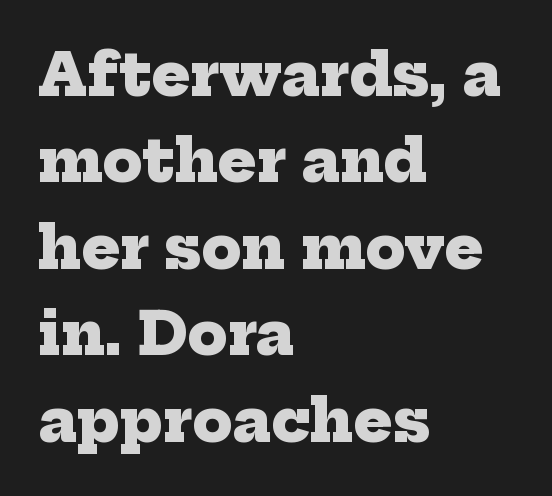
A normal amount of white space separates one row of letters from the next. Note the varied advance widths — an 'i' is clearly narrower than an 'm'. What kind of face is this? One with serifs. The space beneath each line is pristine and unruled. Horizontal alignment here is leftward, the default for most running prose. Tracking here is standard; glyphs follow each other at the usual distance.
